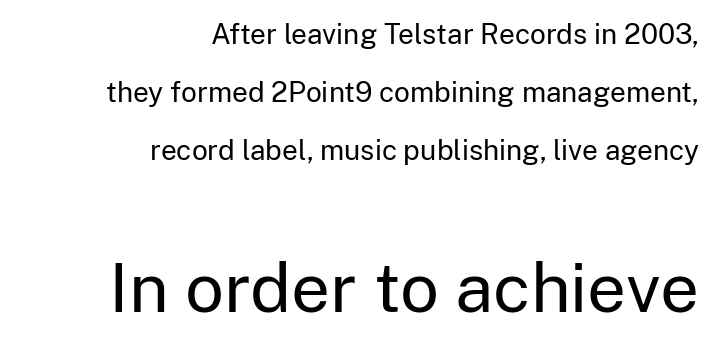
The image shows 69 px regular-weight sans-serif type, upright; set right-aligned, loose line spacing (2.07x), normal letter spacing, not underlined; the second (bottom) block is 2.46x larger; low stroke contrast and a medium x-height.
